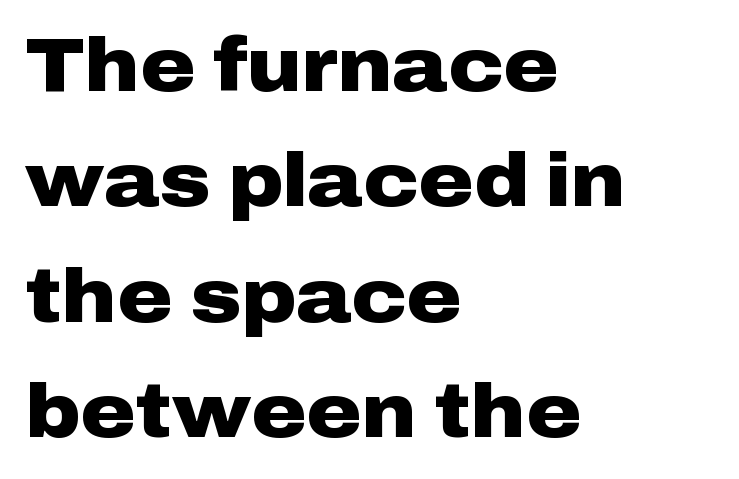
The image shows 75 px heavy, wide sans-serif type, upright; set left-aligned, normal line spacing (1.54x), normal letter spacing, not underlined; low stroke contrast and a medium x-height.
